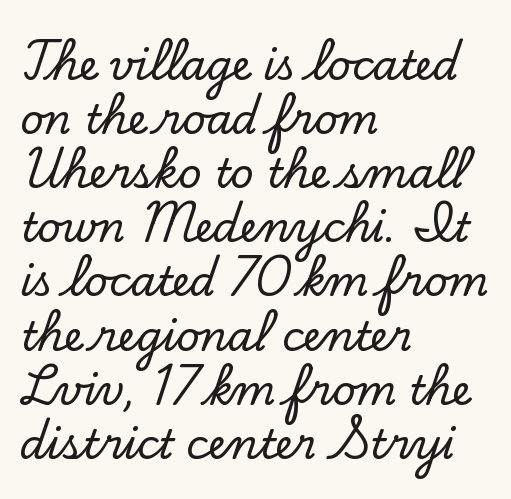
Q: Is the text italic (slanted)? A: Yes.
Q: Is the typeface a serif or a sans-serif typeface? A: Serif.
Q: Is the text underlined? A: No.
Q: How is the paragraph aligned? A: Left-aligned.
Q: Is the spacing between letters normal or unusually wide? A: Normal.
Q: Is the spacing between lines tight, normal or loose? A: Normal.
Q: Width (condensed, normal, or wide)? A: Normal.
Q: Stroke contrast? A: Low.
Q: x-height? A: Small.
Q: Monospaced? A: No.
